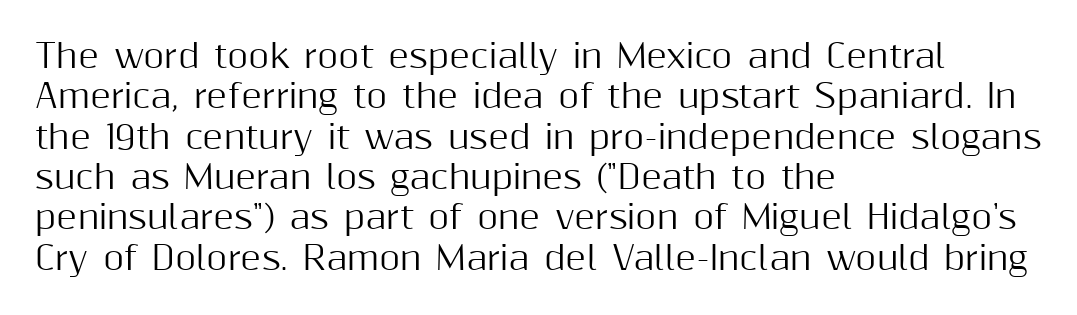
The image shows 32 px sans-serif type, upright; set left-aligned, normal line spacing (1.26x), normal letter spacing, not underlined; medium stroke contrast and a medium x-height.
